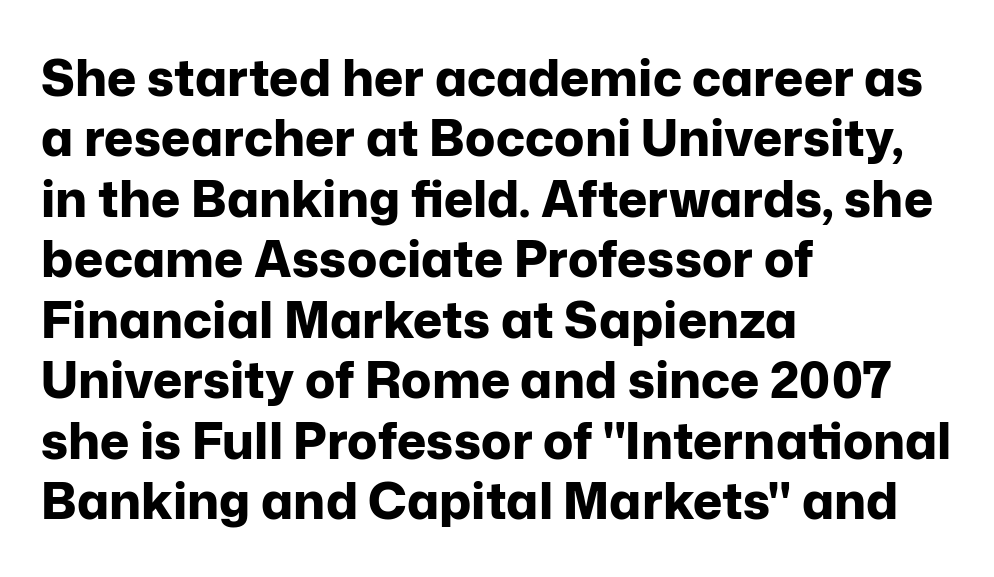
Q: Is the text bold? A: Yes.
Q: Is the text italic (slanted)? A: No, it is upright.
Q: Is the typeface a serif or a sans-serif typeface? A: Sans-serif.
Q: Is the text underlined? A: No.
Q: How is the paragraph aligned? A: Left-aligned.
Q: Is the spacing between letters normal or unusually wide? A: Normal.
Q: Width (condensed, normal, or wide)? A: Normal.
Q: Stroke contrast? A: Low.
Q: x-height? A: Medium.
Q: Monospaced? A: No.
